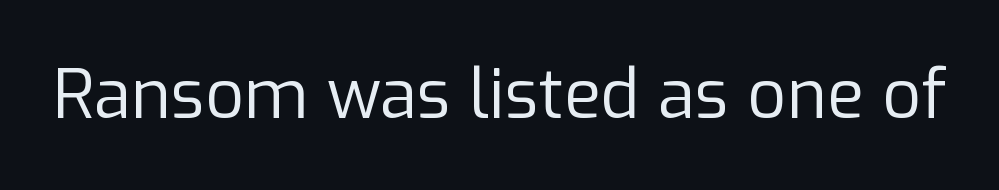
The image shows 68 px regular-weight sans-serif type, upright; set normal letter spacing, not underlined; low stroke contrast and a medium x-height.
